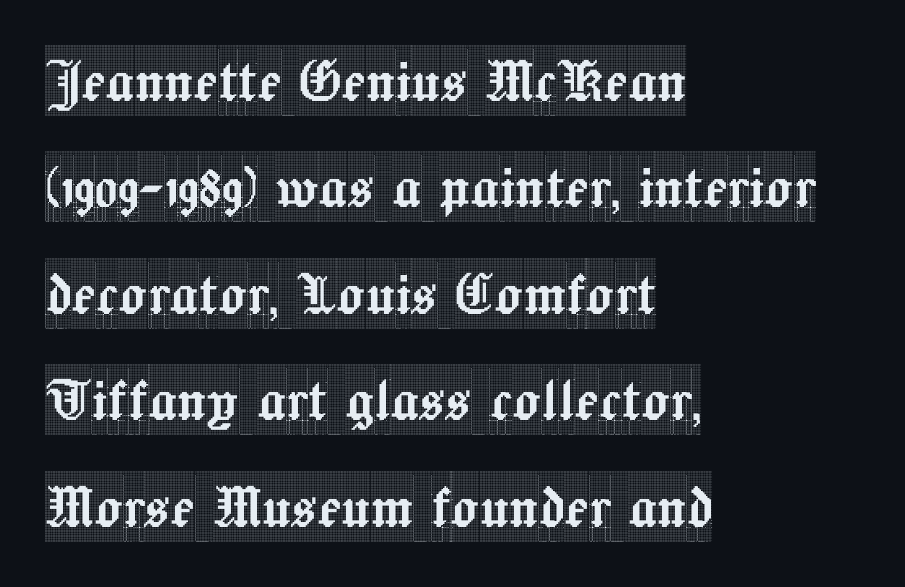
A clean baseline with only descenders dipping below it. Proportional: the letters do not fall into vertical columns. Short and long lines alike share a common starting point at left. Regarding serifs, this sample has them. Baseline-to-baseline distance is the conventional proportion of letter height. Words appear dense and cohesive because spacing is normal.
